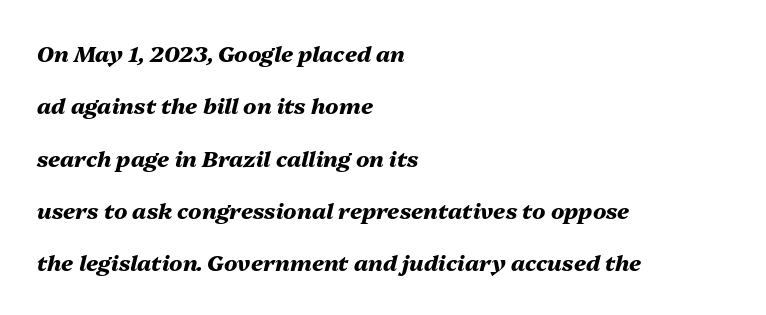
Notice the wide empty band between every row — that's loose leading. Here the glyphs are tracked normally, forming tight word shapes. Bare-footed words on every line. The rendering uses a bold face; every stroke is thick and dark.
